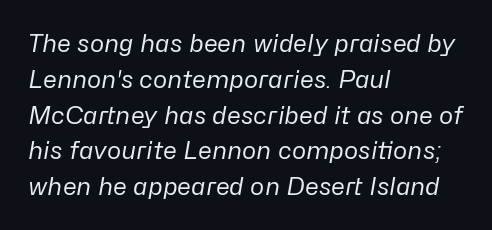
{"italic": "yes", "lean": "right", "slant_degrees": 10, "bold": "no", "underline": "no", "align": "left", "line_spacing": "normal", "line_spacing_ratio": 1.49, "letter_spacing": "normal", "letter_spacing_em": 0.0, "glyph_px": 24}
